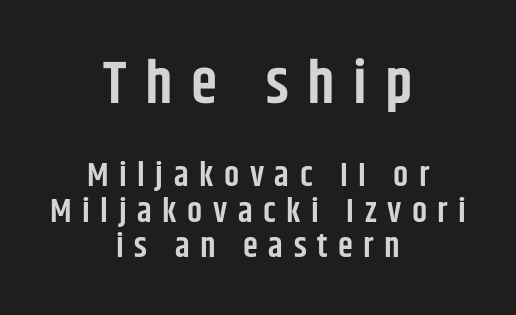
The image shows 60 px semibold, condensed sans-serif type, upright; set centered, tight line spacing (1.04x), unusually wide letter spacing (+0.31 em), not underlined; the first (top) block is 1.76x larger; low stroke contrast and a large x-height.
